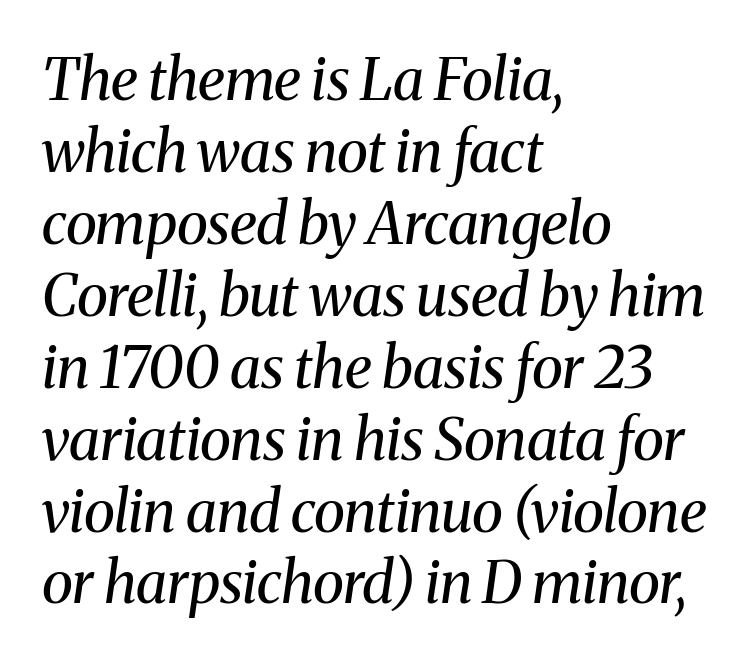
Q: Is the text bold? A: No.
Q: Is the text italic (slanted)? A: Yes, it leans right by about 8 degrees.
Q: Is the typeface a serif or a sans-serif typeface? A: Serif.
Q: Is the text underlined? A: No.
Q: How is the paragraph aligned? A: Left-aligned.
Q: Is the spacing between letters normal or unusually wide? A: Normal.
Q: Width (condensed, normal, or wide)? A: Normal.
Q: Stroke contrast? A: Medium.
Q: x-height? A: Medium.
Q: Monospaced? A: No.
